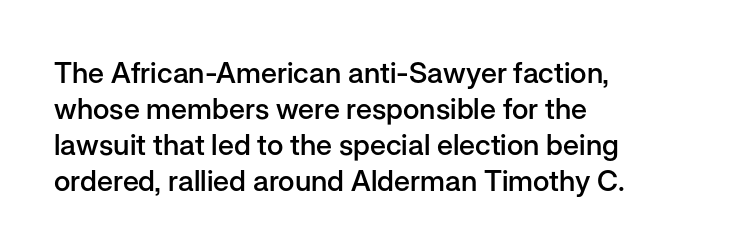
Q: Is the text bold? A: Semi-bold.
Q: Is the text italic (slanted)? A: No, it is upright.
Q: Is the typeface a serif or a sans-serif typeface? A: Sans-serif.
Q: Is the text underlined? A: No.
Q: How is the paragraph aligned? A: Left-aligned.
Q: Is the spacing between letters normal or unusually wide? A: Normal.
Q: Width (condensed, normal, or wide)? A: Normal.
Q: Stroke contrast? A: Low.
Q: x-height? A: Medium.
Q: Monospaced? A: No.
